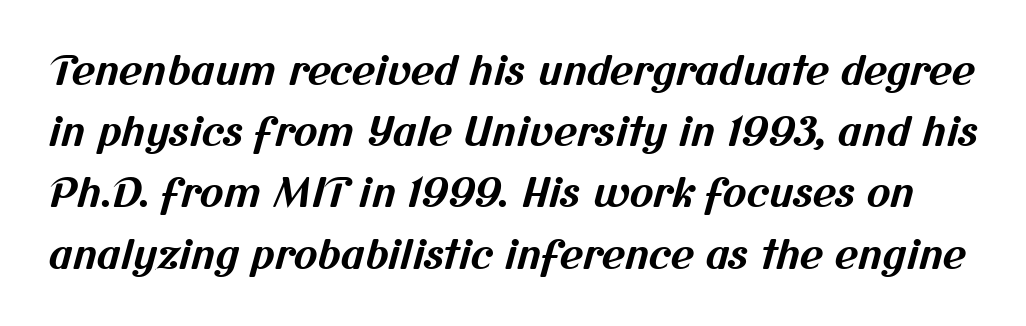
Compared with an ordinary text face, these strokes are far heavier — a full bold. Classification — sans serif. This sample keeps an unexceptional amount of space between lines. Here the designer chose a conventional face with non-uniform glyph widths. Nobody drew a line under any word here.
